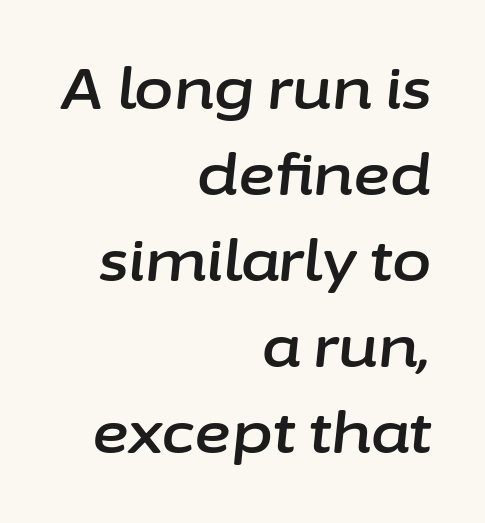
{"italic": "yes", "lean": "right", "slant_degrees": 6, "width": "normal", "stroke_contrast": "low", "x_height": "medium", "monospaced": "no", "underline": "no", "align": "right", "line_spacing": "normal", "line_spacing_ratio": 1.51, "letter_spacing": "normal", "letter_spacing_em": 0.0, "glyph_px": 57}
